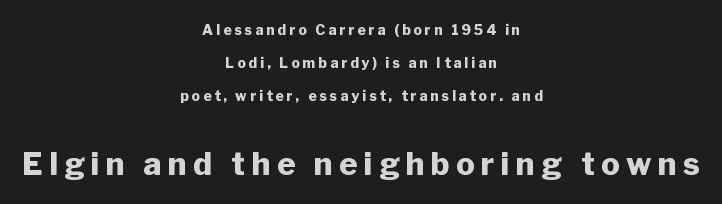
This rendering features lettering with no underline. This is the regular roman posture of the typeface. The rag falls on both sides of this text block equally. Character widths vary here, with narrow letters taking less room than wide ones. Honestly, the letter spacing is so wide it's the main thing you notice. You'd pick this weight for a headline — it's a proper bold.
